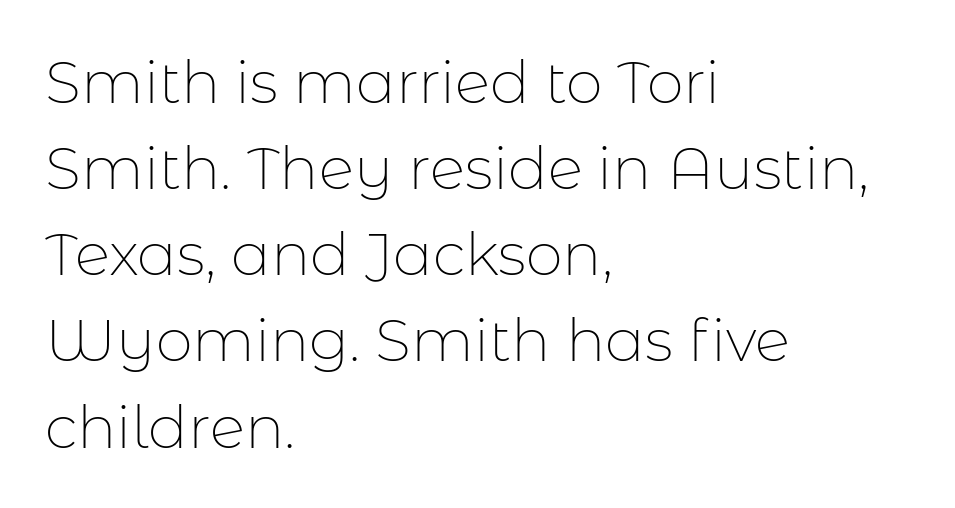
Q: Is the text bold? A: No.
Q: Is the text italic (slanted)? A: No, it is upright.
Q: Is the typeface a serif or a sans-serif typeface? A: Sans-serif.
Q: Is the text underlined? A: No.
Q: How is the paragraph aligned? A: Left-aligned.
Q: Is the spacing between letters normal or unusually wide? A: Normal.
Q: Is the spacing between lines tight, normal or loose? A: Normal.
Q: Width (condensed, normal, or wide)? A: Normal.
Q: Stroke contrast? A: Low.
Q: x-height? A: Medium.
Q: Monospaced? A: No.
